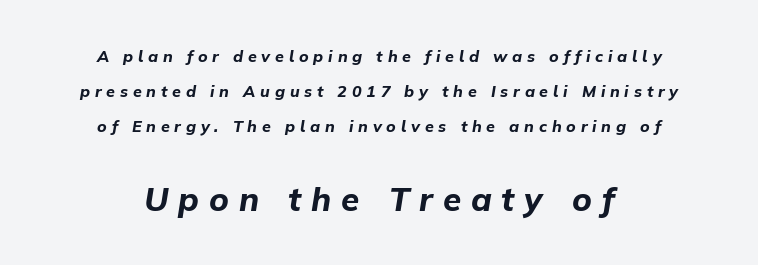
In terms of letterspacing, this is a distinctly airy, spread setting. You get the small type first, then a jump to larger type. Typographic density is high because the face is bold. Leftover space on each line is divided equally before and after the words. Horizontal bands of white between lines are thick stripes. Type without underlining.
